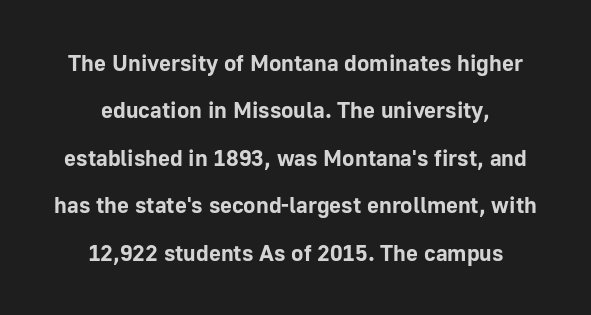
The image shows 23 px bold type, upright; set centered, loose line spacing (2.06x), normal letter spacing, not underlined.
